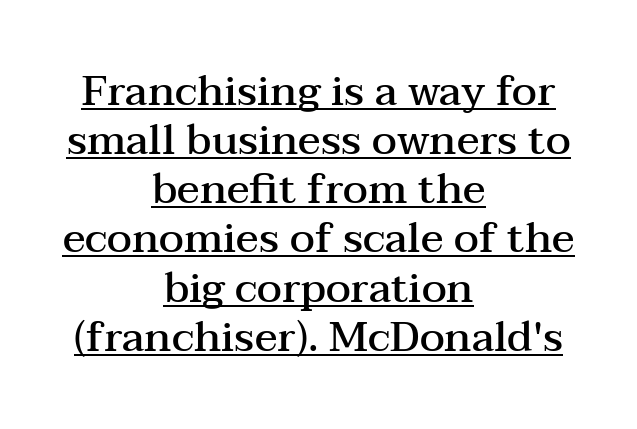
{"serif": "yes", "italic": "no", "bold": "semi", "weight": "semibold", "width": "wide", "stroke_contrast": "medium", "x_height": "medium", "monospaced": "no", "underline": "yes", "align": "center", "line_spacing_ratio": 1.17, "letter_spacing": "normal", "letter_spacing_em": 0.0, "glyph_px": 42}
